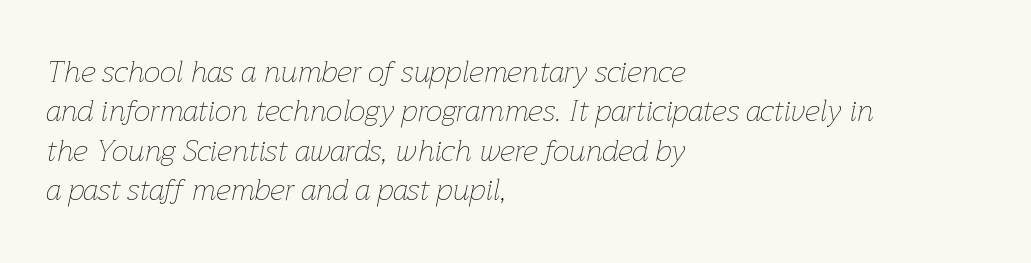
The image shows 30 px thin type, italic (leaning right); set left-aligned, normal line spacing (1.31x), normal letter spacing, not underlined; low stroke contrast and a medium x-height.
